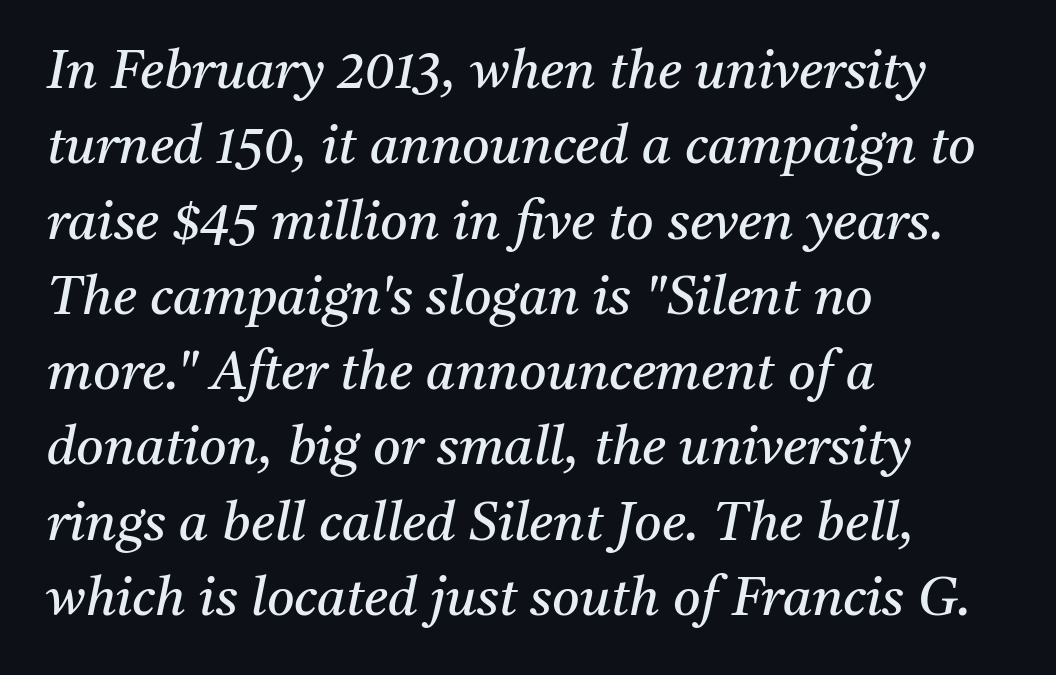
Q: Is the text bold? A: No.
Q: Is the text italic (slanted)? A: Yes, it leans right by about 11 degrees.
Q: Is the typeface a serif or a sans-serif typeface? A: Serif.
Q: Is the text underlined? A: No.
Q: How is the paragraph aligned? A: Left-aligned.
Q: Is the spacing between letters normal or unusually wide? A: Normal.
Q: Is the spacing between lines tight, normal or loose? A: Normal.
Q: Width (condensed, normal, or wide)? A: Normal.
Q: Stroke contrast? A: Medium.
Q: x-height? A: Medium.
Q: Monospaced? A: No.
